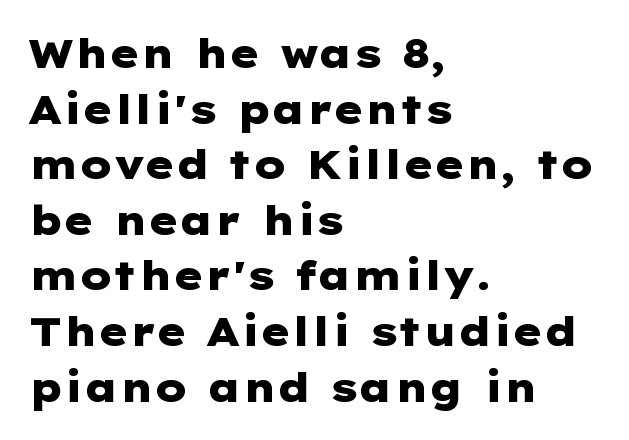
Compared with typical body copy, the letter spacing here is the same. Grotesque or geometric, the face here clearly has no serifs. Summary of weight: heavy, a full bold. The lettering holds an erect, upright posture throughout. Vertically, the passage feels balanced, rows spaced as you'd expect. Descender tails drop into unmarked territory.
